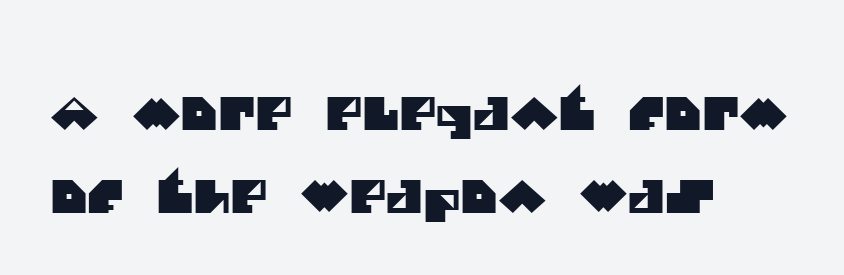
The image shows 45 px sans-serif type; set left-aligned, line spacing 1.85x, normal letter spacing, not underlined; medium stroke contrast and a large x-height.
